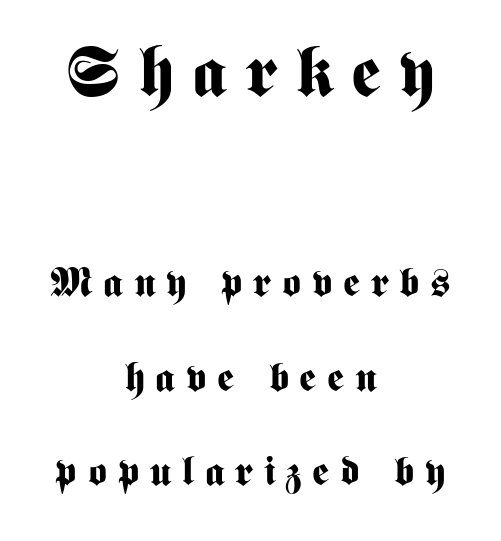
{"serif": "no", "italic": "no", "bold": "yes", "weight": "bold", "width": "condensed", "stroke_contrast": "medium", "x_height": "medium", "monospaced": "no", "underline": "no", "align": "center", "line_spacing": "loose", "line_spacing_ratio": 2.37, "letter_spacing": "wide", "letter_spacing_em": 0.27, "larger_block": "first", "size_ratio": 1.75, "glyph_px": 70}
